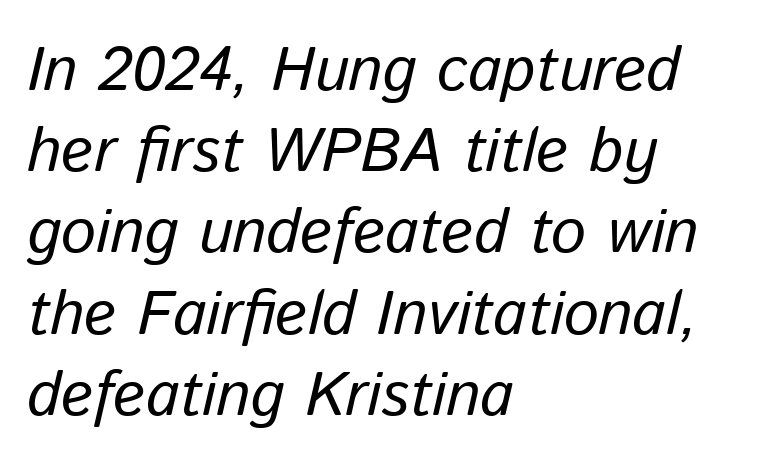
The image shows 62 px text type, italic (leaning right); set left-aligned, normal line spacing (1.31x), normal letter spacing, not underlined; low stroke contrast and a medium x-height.
